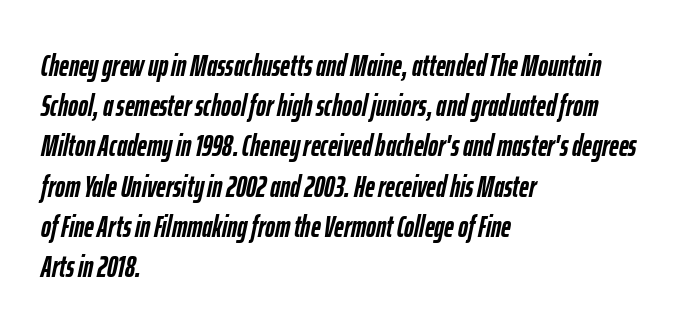
The image shows 30 px semibold, condensed type, italic (leaning right); set left-aligned, normal line spacing (1.34x), normal letter spacing, not underlined; low stroke contrast and a medium x-height.
